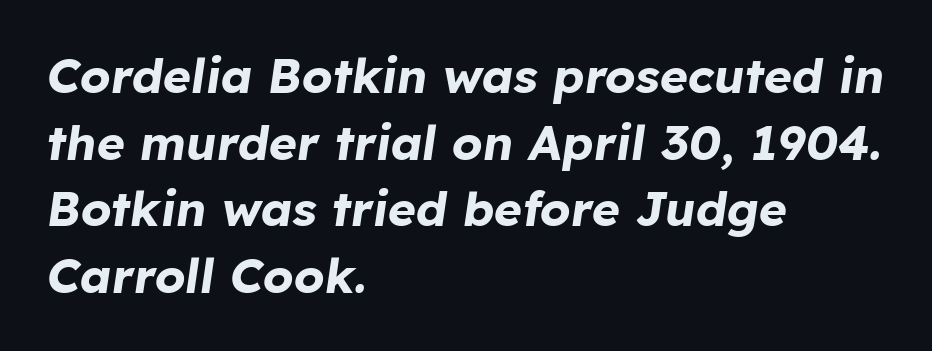
{"italic": "yes", "lean": "right", "slant_degrees": 8, "bold": "yes", "weight": "bold", "width": "normal", "stroke_contrast": "low", "x_height": "medium", "monospaced": "no", "underline": "no", "align": "left", "line_spacing": "normal", "line_spacing_ratio": 1.39, "letter_spacing": "normal", "letter_spacing_em": 0.0, "glyph_px": 48}
